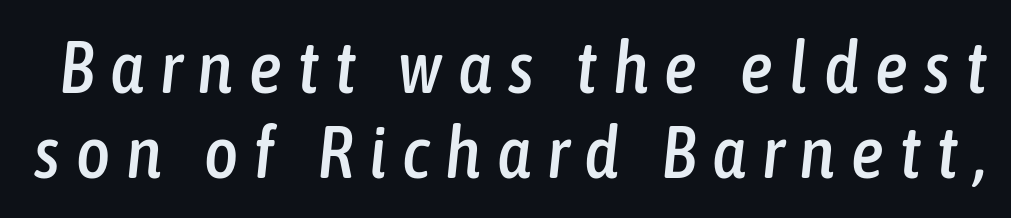
Each word looks stretched out because of the extra space between its letters. Quick note: underline off. These lines were composed using italics. Looks like regular typesetting: each glyph gets only the width it needs.
